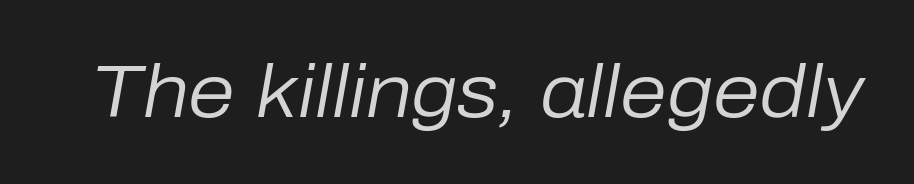
Q: Is the text bold? A: No.
Q: Is the text italic (slanted)? A: Yes, it leans right by about 10 degrees.
Q: Is the text underlined? A: No.
Q: Is the spacing between letters normal or unusually wide? A: Normal.
Q: Width (condensed, normal, or wide)? A: Normal.
Q: Stroke contrast? A: Low.
Q: x-height? A: Medium.
Q: Monospaced? A: No.
